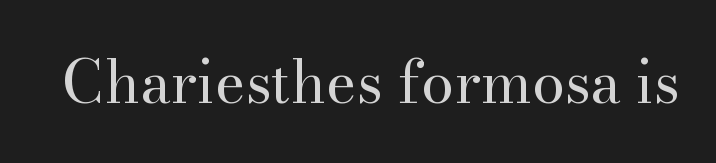
{"serif": "yes", "italic": "no", "bold": "no", "weight": "regular", "width": "normal", "stroke_contrast": "high", "x_height": "small", "monospaced": "no", "underline": "no", "letter_spacing": "normal", "letter_spacing_em": 0.0, "glyph_px": 59}
